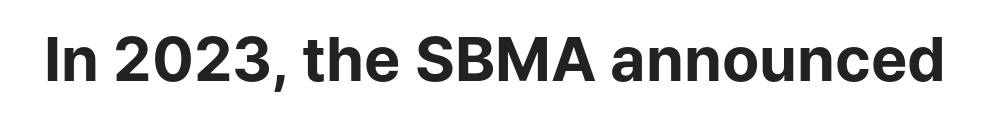
{"serif": "no", "italic": "no", "bold": "yes", "weight": "bold", "width": "normal", "stroke_contrast": "low", "x_height": "medium", "monospaced": "no", "underline": "no", "letter_spacing": "normal", "letter_spacing_em": 0.0, "glyph_px": 61}
